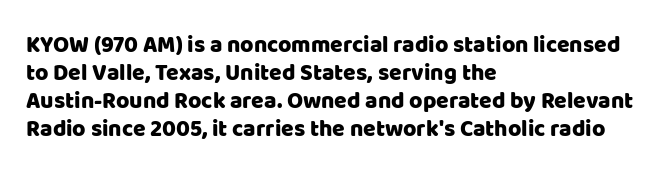
{"italic": "no", "underline": "no", "align": "left", "line_spacing_ratio": 1.22, "letter_spacing": "normal", "letter_spacing_em": 0.0, "glyph_px": 23}
